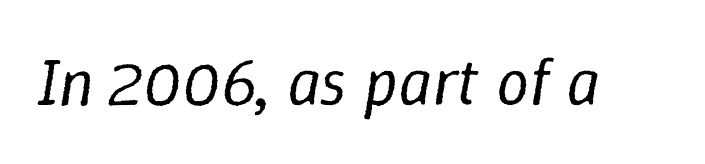
The image shows 66 px regular-weight type, italic (leaning right); set normal letter spacing, not underlined; low stroke contrast and a medium x-height.
